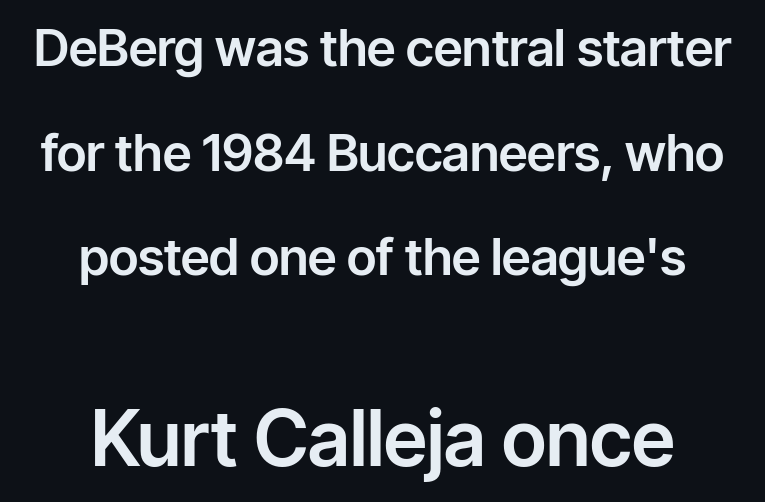
The compositor balanced each line on the midline. The gaps between neighbouring characters are ordinary and unremarkable. The block sitting lower on the canvas is the one with enlarged characters. These lines stand farther apart than default settings would place them.
